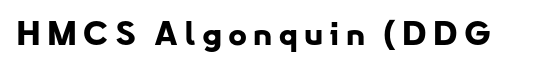
What kind of face is this? One without serifs — a sans. You could not count columns in this text — the font is proportionally spaced. This sample uses an upright cut, with every glyph sitting square on the baseline. The letters are bold, with thick, heavy strokes.
